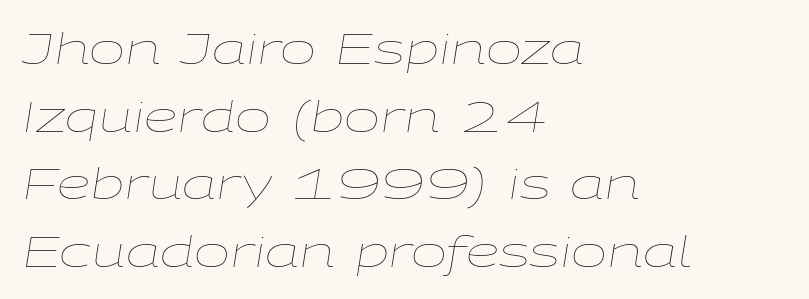
{"italic": "yes", "lean": "right", "slant_degrees": 9, "bold": "no", "weight": "thin", "width": "wide", "stroke_contrast": "low", "x_height": "medium", "monospaced": "no", "underline": "no", "align": "left", "line_spacing": "normal", "line_spacing_ratio": 1.57, "letter_spacing": "normal", "letter_spacing_em": 0.0, "glyph_px": 43}
